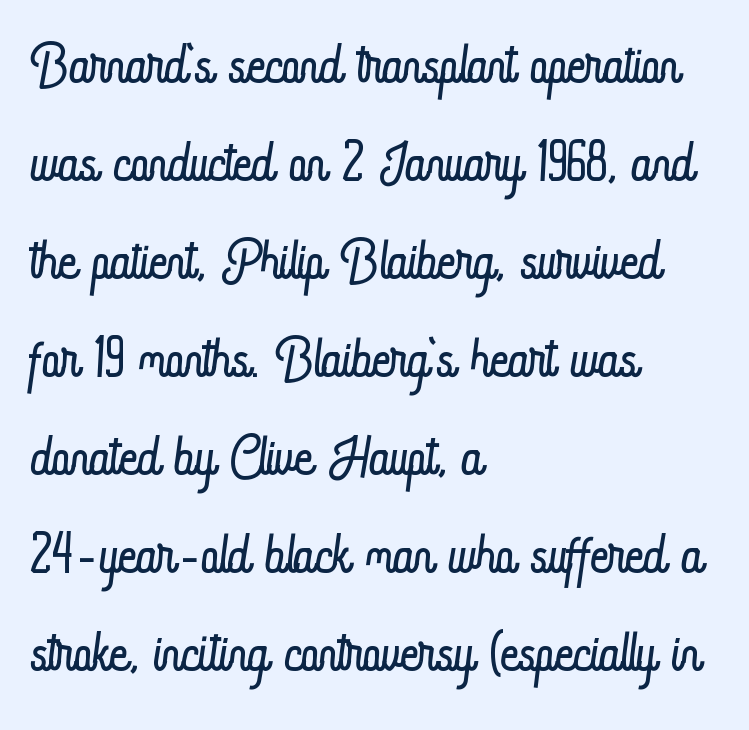
{"bold": "no", "weight": "light", "width": "condensed", "stroke_contrast": "low", "x_height": "small", "monospaced": "no", "underline": "no", "align": "left", "line_spacing_ratio": 1.24, "letter_spacing": "normal", "letter_spacing_em": 0.0, "glyph_px": 79}
